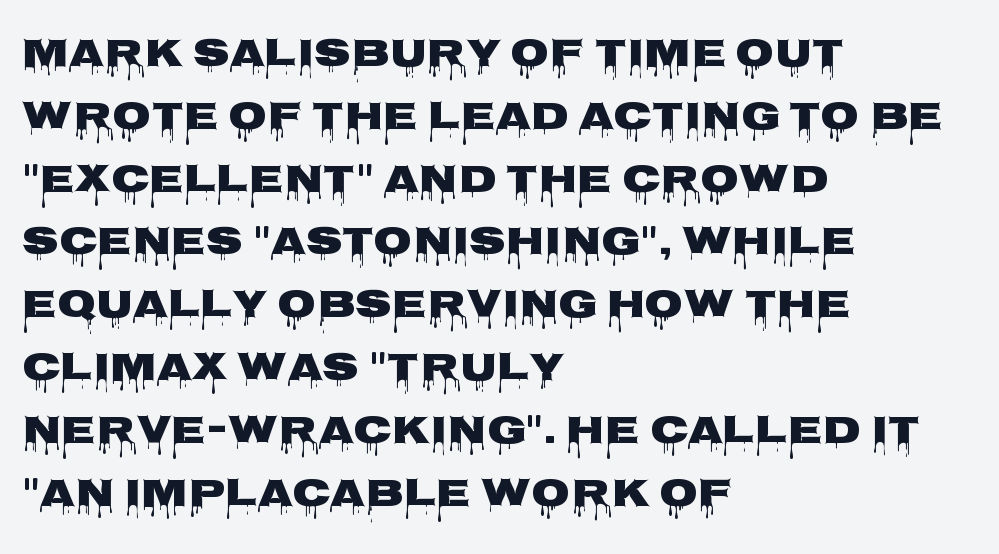
Q: Is the text italic (slanted)? A: No, it is upright.
Q: Is the typeface a serif or a sans-serif typeface? A: Sans-serif.
Q: Is the text underlined? A: No.
Q: How is the paragraph aligned? A: Left-aligned.
Q: Is the spacing between letters normal or unusually wide? A: Normal.
Q: Is the spacing between lines tight, normal or loose? A: Normal.
Q: Width (condensed, normal, or wide)? A: Wide.
Q: Stroke contrast? A: Low.
Q: x-height? A: Large.
Q: Monospaced? A: No.
